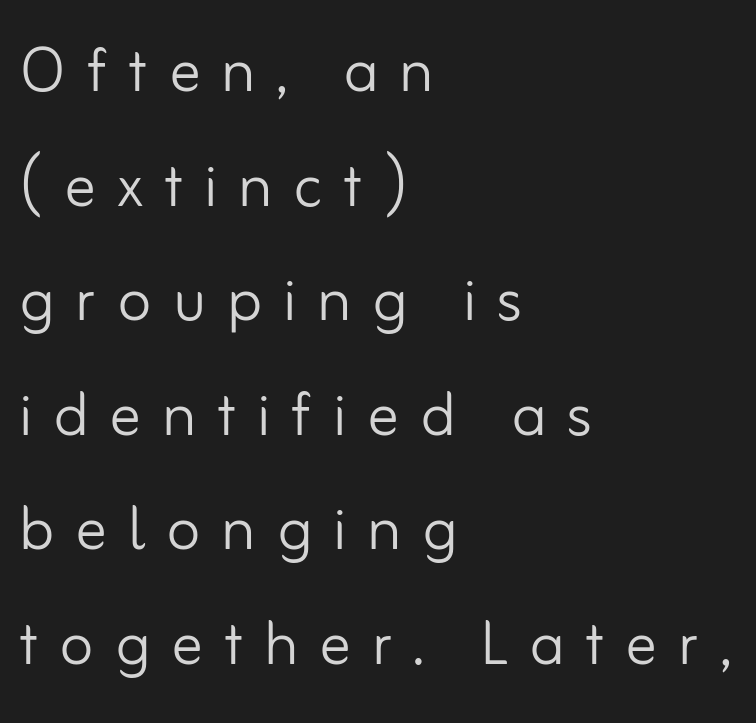
Do the letters lean? They stand straight. Left-aligned paragraph, ragged on the right. What's the leading like? Ordinary, nothing unusual. Clear beneath every line of the passage. Looks like regular typesetting: each glyph gets only the width it needs.
